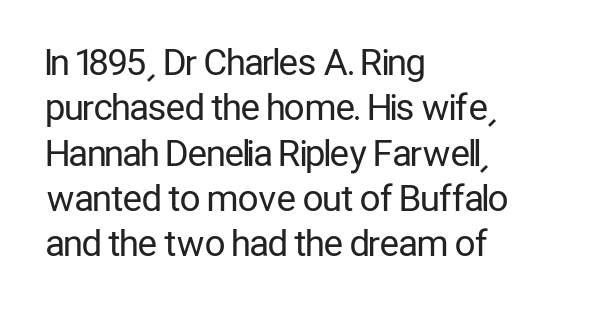
The image shows 36 px regular-weight, condensed sans-serif type, upright; set left-aligned, normal line spacing (1.26x), normal letter spacing, not underlined; low stroke contrast and a medium x-height.
